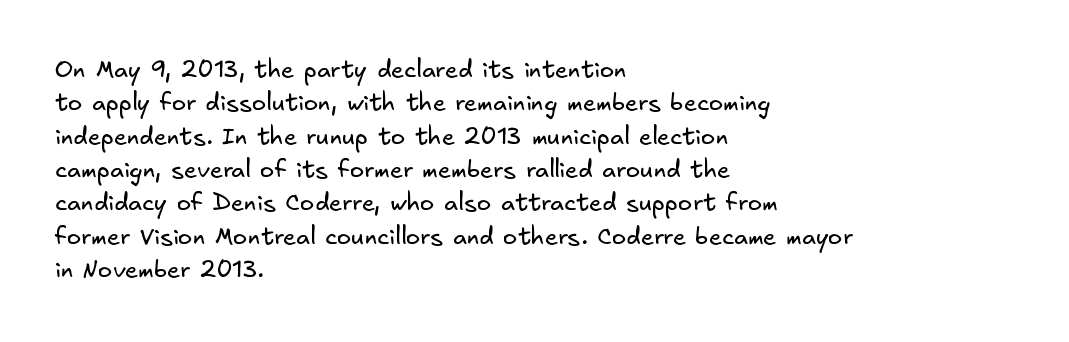
The image shows 24 px text type; set left-aligned, normal line spacing (1.39x), normal letter spacing, not underlined.
